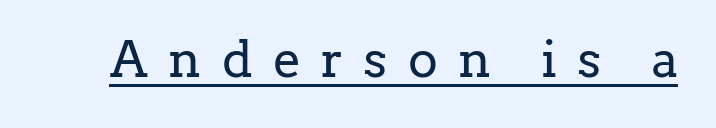
{"serif": "yes", "italic": "no", "bold": "no", "weight": "regular", "width": "normal", "stroke_contrast": "low", "x_height": "medium", "monospaced": "no", "underline": "yes", "letter_spacing": "wide", "letter_spacing_em": 0.41, "glyph_px": 50}
